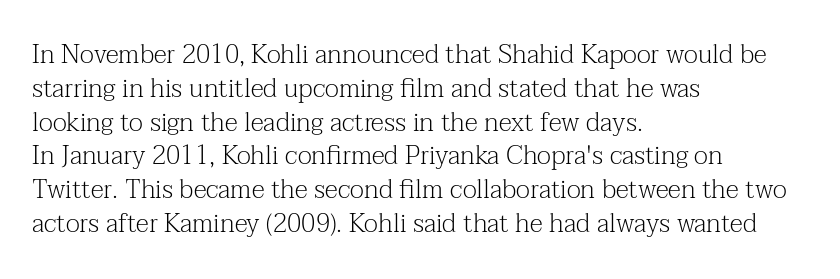
{"italic": "no", "bold": "no", "underline": "no", "align": "left", "line_spacing": "normal", "line_spacing_ratio": 1.3, "letter_spacing": "normal", "letter_spacing_em": 0.0, "glyph_px": 26}
